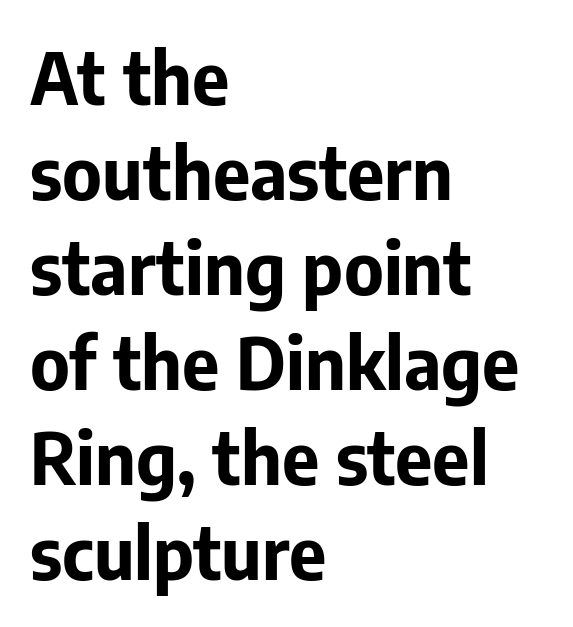
Q: Is the text bold? A: Yes.
Q: Is the text italic (slanted)? A: No, it is upright.
Q: Is the typeface a serif or a sans-serif typeface? A: Sans-serif.
Q: Is the text underlined? A: No.
Q: How is the paragraph aligned? A: Left-aligned.
Q: Is the spacing between letters normal or unusually wide? A: Normal.
Q: Is the spacing between lines tight, normal or loose? A: Normal.
Q: Width (condensed, normal, or wide)? A: Normal.
Q: Stroke contrast? A: Low.
Q: x-height? A: Medium.
Q: Monospaced? A: No.
